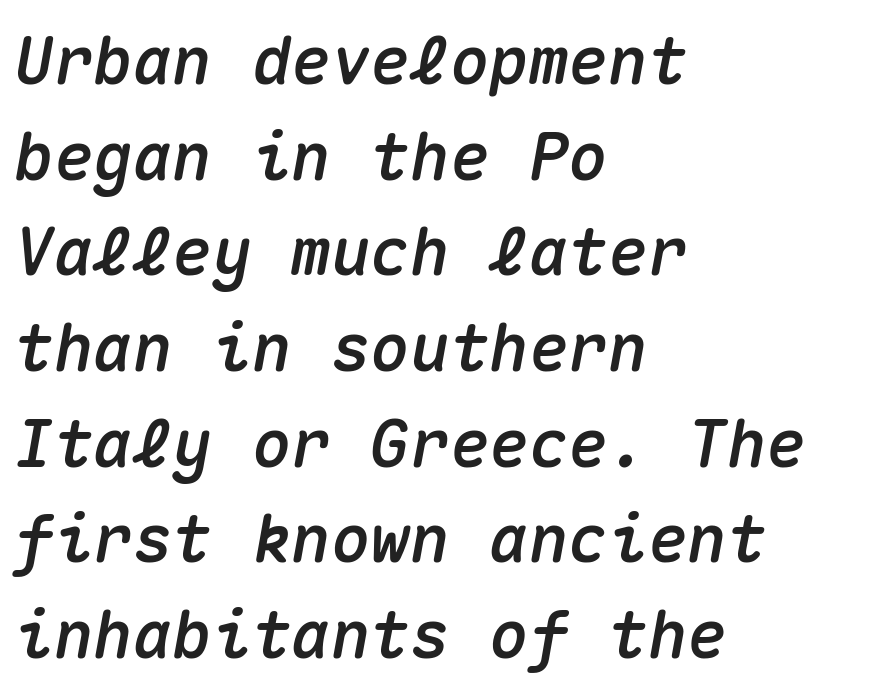
{"italic": "yes", "lean": "right", "slant_degrees": 10, "width": "normal", "stroke_contrast": "medium", "x_height": "medium", "monospaced": "yes", "underline": "no", "align": "left", "line_spacing": "normal", "line_spacing_ratio": 1.45, "letter_spacing": "normal", "letter_spacing_em": 0.0, "glyph_px": 66}
